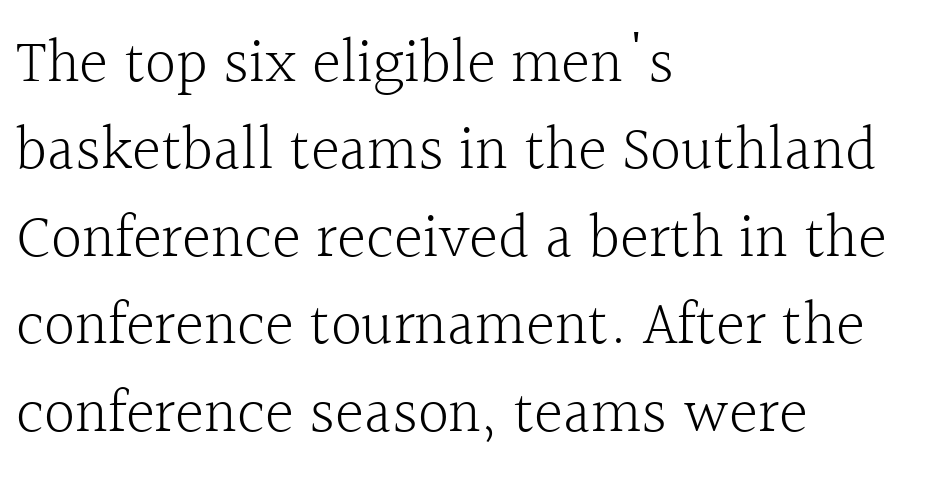
{"serif": "yes", "italic": "no", "bold": "no", "weight": "light", "width": "normal", "x_height": "medium", "monospaced": "no", "underline": "no", "align": "left", "line_spacing": "normal", "line_spacing_ratio": 1.41, "letter_spacing": "normal", "letter_spacing_em": 0.0, "glyph_px": 62}
